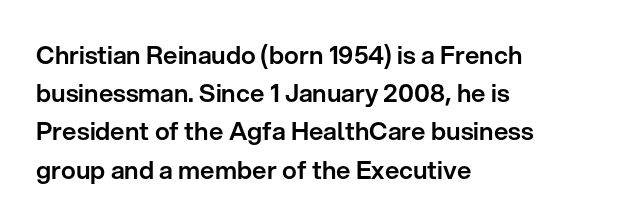
Q: Is the text italic (slanted)? A: No, it is upright.
Q: Is the text underlined? A: No.
Q: How is the paragraph aligned? A: Left-aligned.
Q: Is the spacing between letters normal or unusually wide? A: Normal.
Q: Is the spacing between lines tight, normal or loose? A: Normal.
